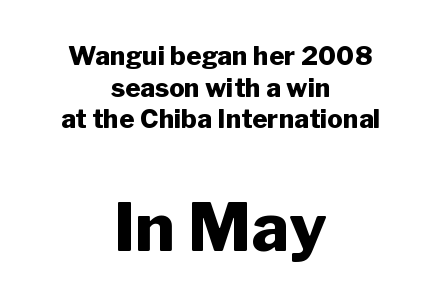
Typeset on center — no edge is straight. Are there feet on the stems? There aren't — it's a sans. The passage shown begins with its smaller block and ends with its larger one. A roman cut, with each character standing at attention.
